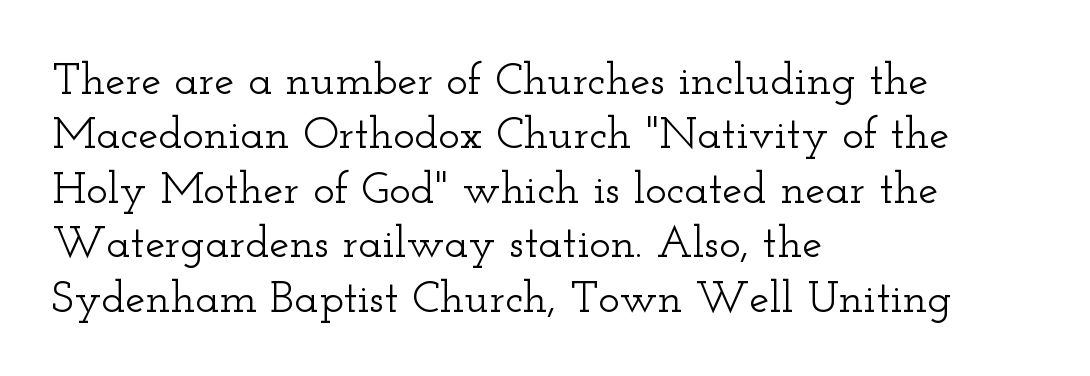
Q: Is the text italic (slanted)? A: No, it is upright.
Q: Is the typeface a serif or a sans-serif typeface? A: Serif.
Q: Is the text underlined? A: No.
Q: How is the paragraph aligned? A: Left-aligned.
Q: Is the spacing between letters normal or unusually wide? A: Normal.
Q: Width (condensed, normal, or wide)? A: Wide.
Q: Stroke contrast? A: Low.
Q: x-height? A: Small.
Q: Monospaced? A: No.
